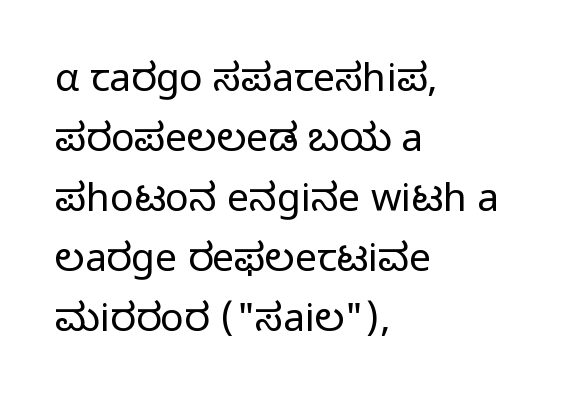
Descender tails drop into unmarked territory. Caption: multi-line text, flush left, ragged right. Quick note: not italic, upright. This sample has the flowing, uneven cadence of proportional lettering. Regular leading.
